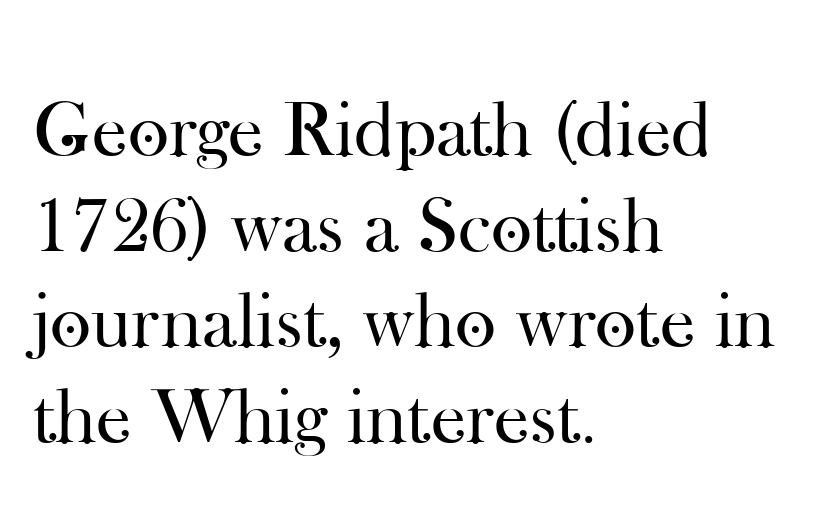
{"serif": "yes", "italic": "no", "bold": "no", "weight": "regular", "width": "normal", "stroke_contrast": "high", "x_height": "small", "monospaced": "no", "underline": "no", "align": "left", "line_spacing_ratio": 1.21, "letter_spacing": "normal", "letter_spacing_em": 0.0, "glyph_px": 79}
